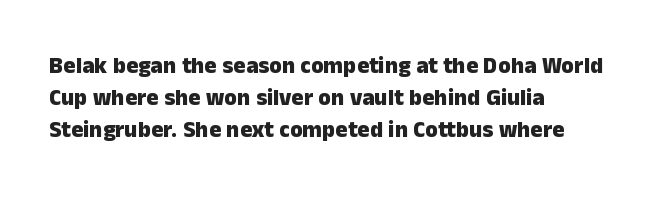
Q: Is the text bold? A: Yes.
Q: Is the text italic (slanted)? A: No, it is upright.
Q: Is the text underlined? A: No.
Q: How is the paragraph aligned? A: Left-aligned.
Q: Is the spacing between letters normal or unusually wide? A: Normal.
Q: Is the spacing between lines tight, normal or loose? A: Normal.
